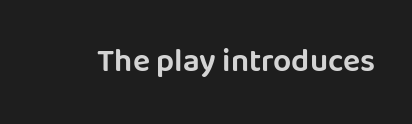
Letter spacing: default. A roman cut, with each character standing at attention. The gap between lines stays unmarked. The letters carry no serifs — their stems end cleanly without finishing strokes. Spacing verdict: proportional, widths tailored to each character.
